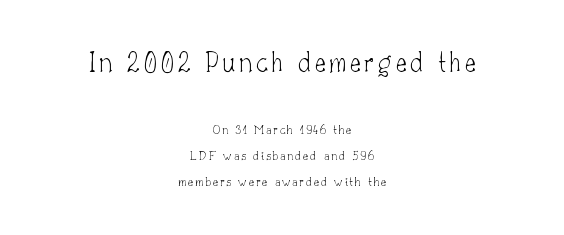
The image shows 29 px thin serif type, upright; set centered, line spacing 1.83x, not underlined; the first (top) block is 2.07x larger; low stroke contrast and a small x-height.
